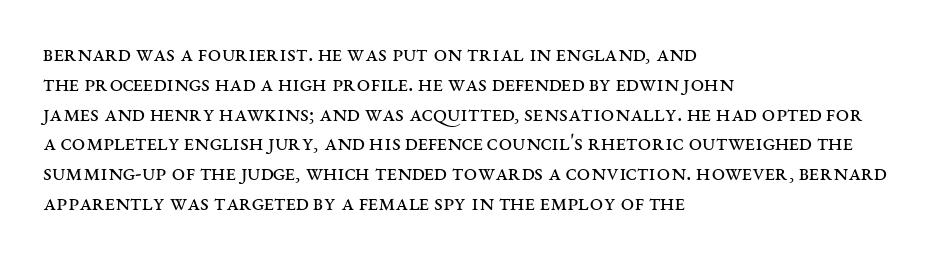
The image shows 24 px text type, upright; set left-aligned, line spacing 1.24x, normal letter spacing, not underlined.
